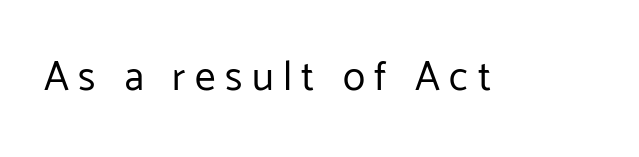
{"serif": "no", "italic": "no", "bold": "no", "weight": "regular", "width": "normal", "stroke_contrast": "low", "x_height": "medium", "monospaced": "no", "underline": "no", "letter_spacing": "wide", "letter_spacing_em": 0.23, "glyph_px": 41}
